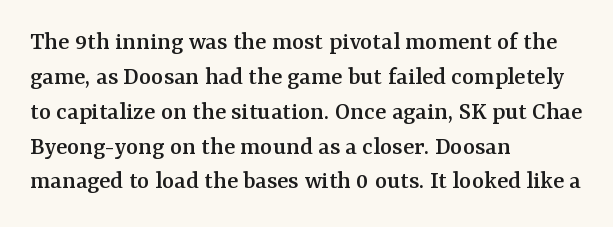
Q: Is the text italic (slanted)? A: No, it is upright.
Q: Is the text underlined? A: No.
Q: How is the paragraph aligned? A: Left-aligned.
Q: Is the spacing between letters normal or unusually wide? A: Normal.
Q: Is the spacing between lines tight, normal or loose? A: Normal.
